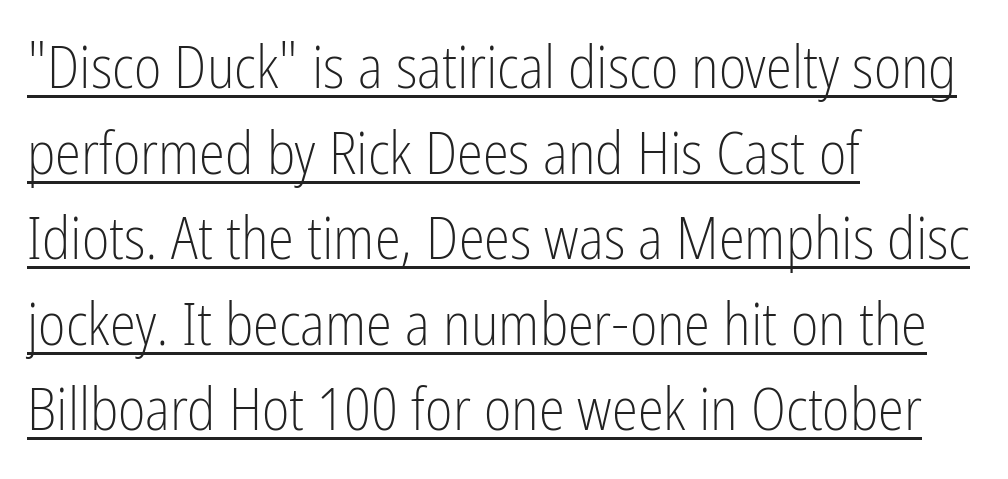
Every word sits above its own underline. The letters stand straight up with perfectly vertical stems. The weight tops out at a normal text grade. The face used here is proportionally spaced, like ordinary book or web type. These lines sit exactly where default settings would place them.
